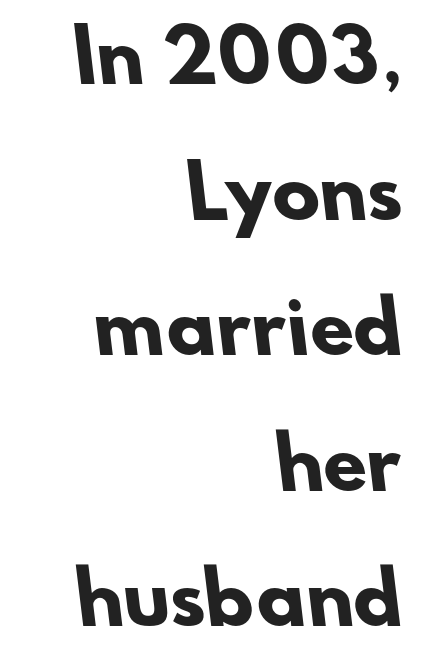
Each glyph is drawn with heavy, bold strokes. Is there much room between lines? Yes — plenty of vertical air separates them. The gap between lines stays unmarked. These lines stack with their right ends in a neat column.
